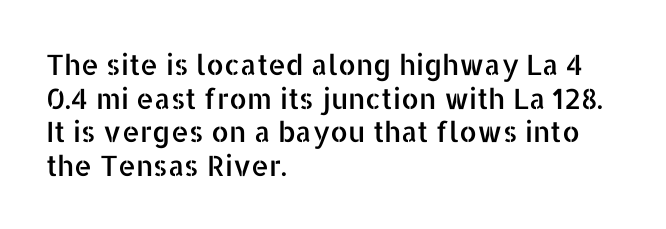
{"serif": "no", "italic": "no", "width": "normal", "stroke_contrast": "low", "x_height": "medium", "monospaced": "no", "underline": "no", "align": "left", "line_spacing_ratio": 1.2, "letter_spacing": "normal", "letter_spacing_em": 0.0, "glyph_px": 28}
